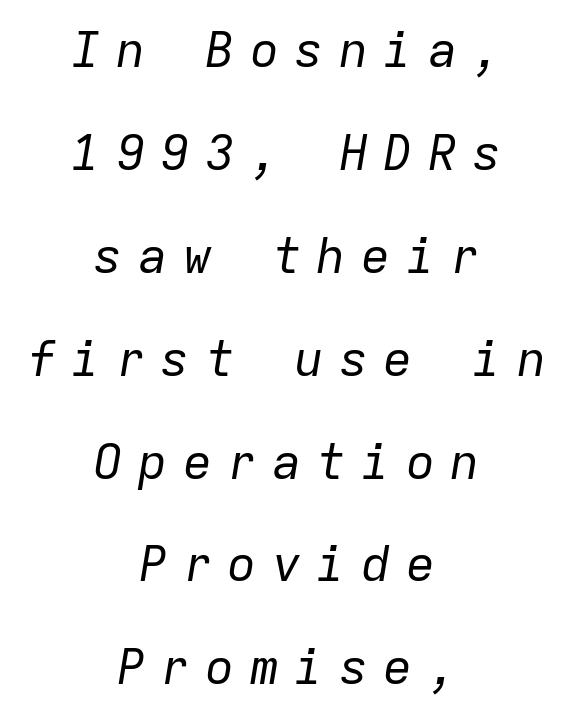
{"italic": "yes", "lean": "right", "slant_degrees": 9, "bold": "no", "weight": "regular", "width": "normal", "stroke_contrast": "low", "x_height": "medium", "monospaced": "yes", "underline": "no", "align": "center", "line_spacing": "loose", "line_spacing_ratio": 2.1, "letter_spacing": "wide", "letter_spacing_em": 0.31, "glyph_px": 49}
